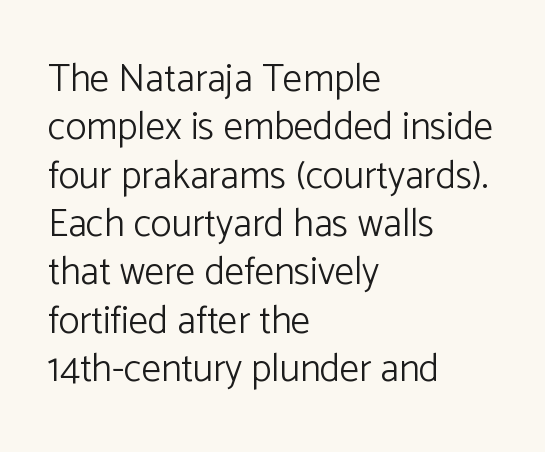
The image shows 39 px light sans-serif type, upright; set left-aligned, line spacing 1.24x, normal letter spacing, not underlined; low stroke contrast and a medium x-height.
